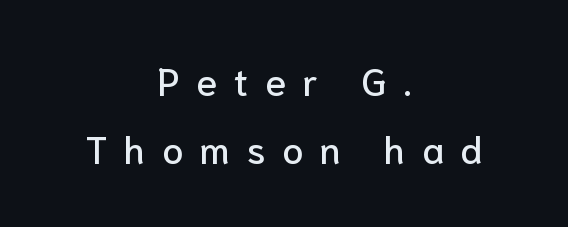
Each row of text sits above clean, open space. Unlike italic type, these characters show no tilt at all. There is plenty of visible air inserted between adjacent glyphs. Observe the absence of serifs on each vertical stroke in this sample. If you folded the block vertically in half, each line would mirror itself in length.
